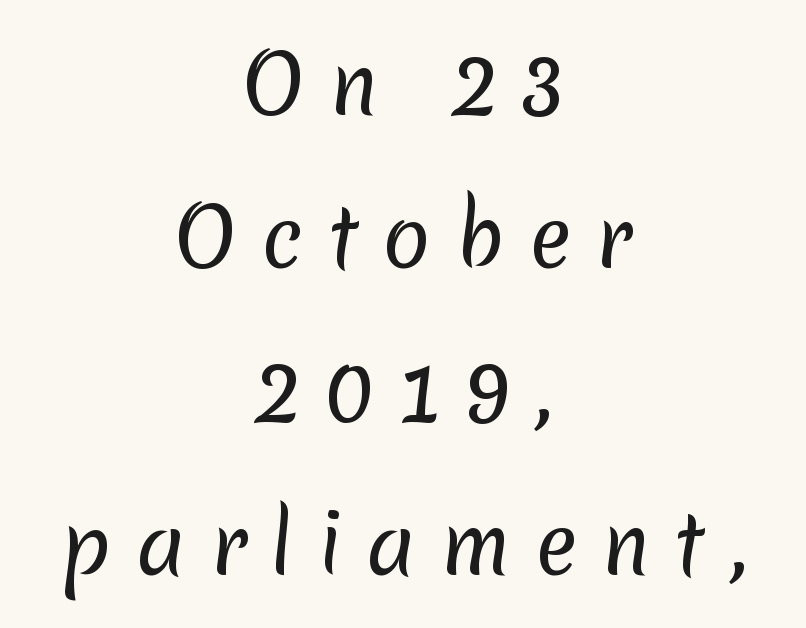
{"serif": "no", "bold": "no", "weight": "regular", "width": "normal", "stroke_contrast": "low", "x_height": "medium", "monospaced": "no", "underline": "no", "align": "center", "line_spacing": "loose", "line_spacing_ratio": 1.94, "letter_spacing": "wide", "letter_spacing_em": 0.3, "glyph_px": 79}
